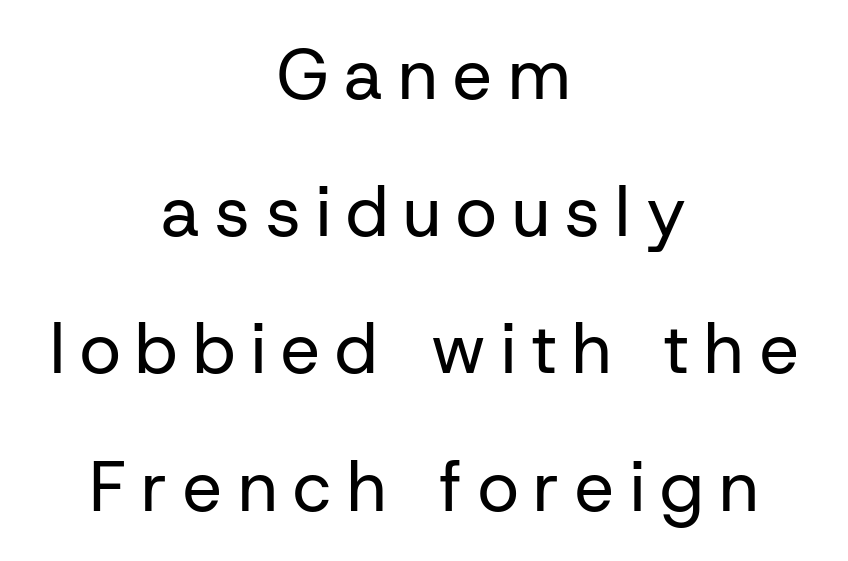
Descenders are the only things crossing below the line. Weight: not bold — regular or lighter. This block would shrink considerably if given ordinary leading; it's expanded now. These lines are composed in type without serifs. Do the characters align in a grid? No, the font is proportional.
